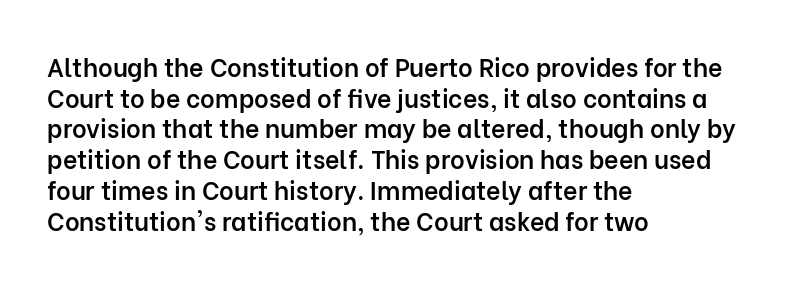
The text block is weighted toward the left margin, trailing off unevenly rightward. What weight is shown? A semibold, between regular and bold. Look at the tracking — it's just the regular setting, nothing added. Quick note: not italic, upright. A bare baseline throughout the passage.
